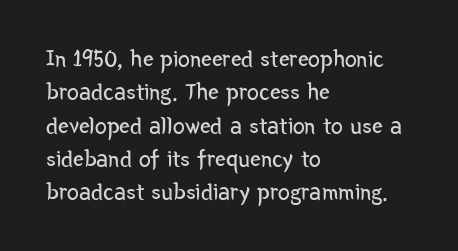
Q: Is the text bold? A: No.
Q: Is the text italic (slanted)? A: No, it is upright.
Q: Is the text underlined? A: No.
Q: How is the paragraph aligned? A: Left-aligned.
Q: Is the spacing between letters normal or unusually wide? A: Normal.
Q: Is the spacing between lines tight, normal or loose? A: Normal.
